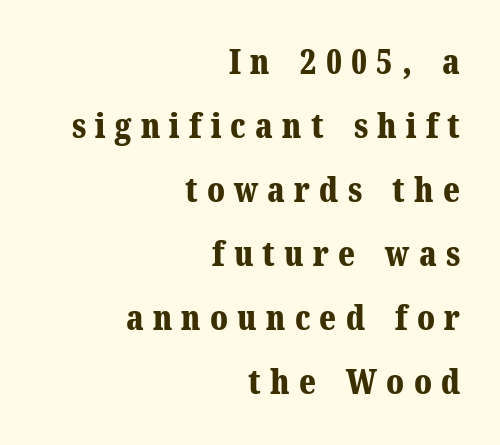
Q: Is the text bold? A: Yes.
Q: Is the text italic (slanted)? A: No, it is upright.
Q: Is the typeface a serif or a sans-serif typeface? A: Serif.
Q: Is the text underlined? A: No.
Q: How is the paragraph aligned? A: Right-aligned.
Q: Is the spacing between letters normal or unusually wide? A: Unusually wide.
Q: Width (condensed, normal, or wide)? A: Normal.
Q: Stroke contrast? A: Medium.
Q: x-height? A: Medium.
Q: Monospaced? A: No.
